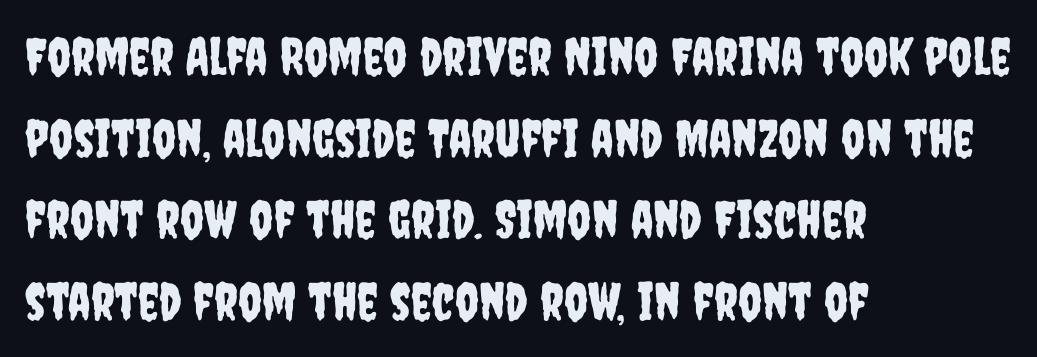
Q: Is the text italic (slanted)? A: No, it is upright.
Q: Is the typeface a serif or a sans-serif typeface? A: Sans-serif.
Q: Is the text underlined? A: No.
Q: How is the paragraph aligned? A: Left-aligned.
Q: Is the spacing between letters normal or unusually wide? A: Normal.
Q: Is the spacing between lines tight, normal or loose? A: Normal.
Q: Width (condensed, normal, or wide)? A: Condensed.
Q: Stroke contrast? A: Low.
Q: x-height? A: Large.
Q: Monospaced? A: No.
